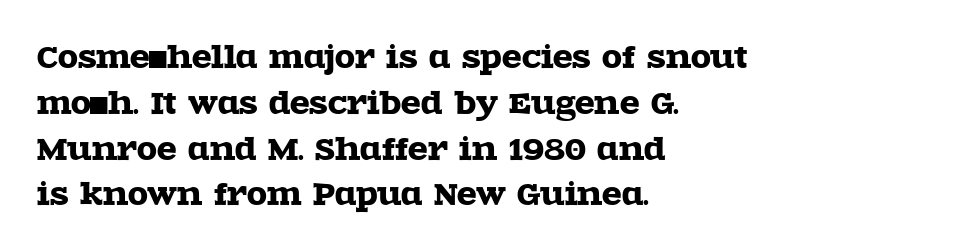
{"serif": "yes", "italic": "no", "width": "wide", "x_height": "large", "monospaced": "no", "underline": "no", "align": "left", "line_spacing": "normal", "line_spacing_ratio": 1.58, "letter_spacing": "normal", "letter_spacing_em": 0.0, "glyph_px": 29}
